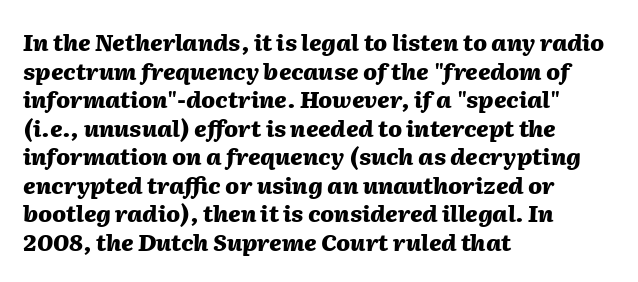
The image shows 23 px bold type, italic (leaning right); set left-aligned, line spacing 1.24x, normal letter spacing, not underlined.
